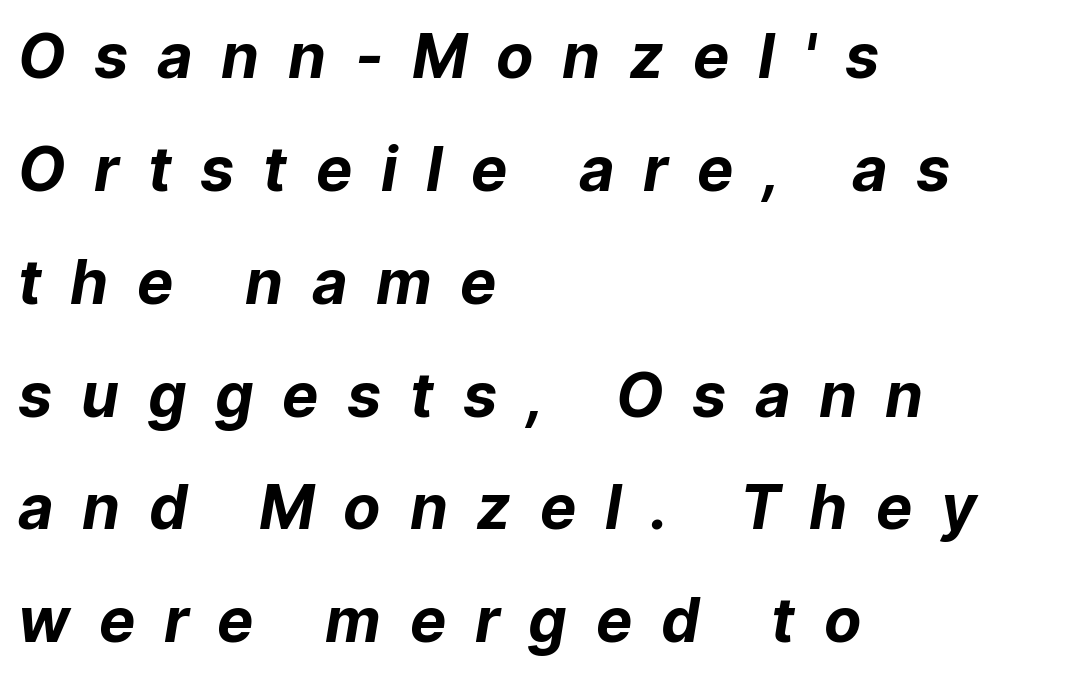
The image shows 61 px bold sans-serif type; set left-aligned, line spacing 1.85x, unusually wide letter spacing (+0.47 em), not underlined; low stroke contrast and a medium x-height.
